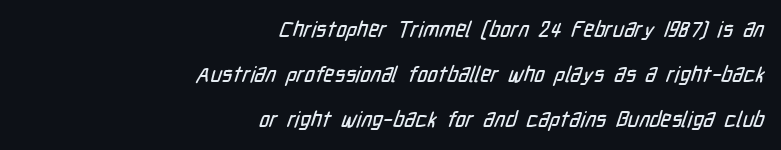
{"underline": "no", "align": "right", "line_spacing": "loose", "line_spacing_ratio": 2.05, "letter_spacing": "normal", "letter_spacing_em": 0.0, "glyph_px": 22}
